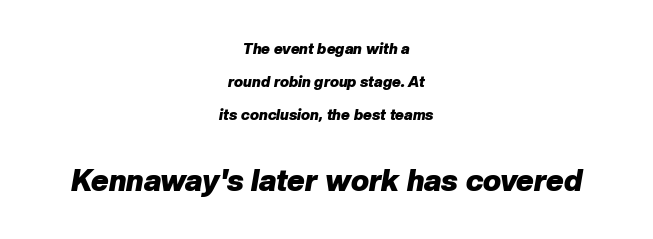
The image shows 30 px heavy type, italic (leaning right); set centered, loose line spacing (2.21x), normal letter spacing, not underlined; the second (bottom) block is 2.0x larger; low stroke contrast and a medium x-height.
